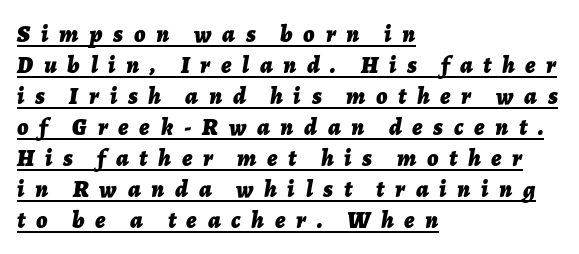
The image shows 24 px bold type, italic (leaning right); set left-aligned, normal line spacing (1.29x), unusually wide letter spacing (+0.45 em), underlined.
